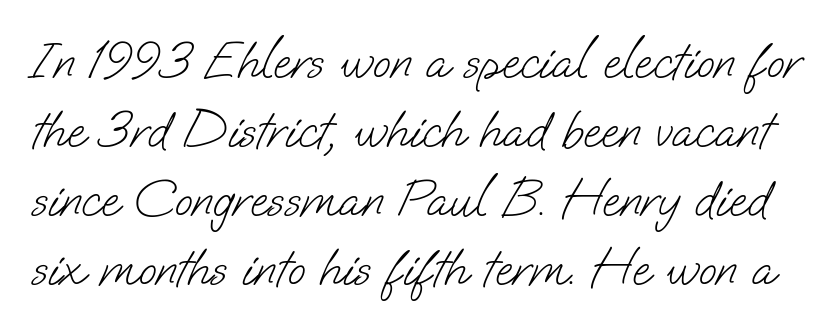
The image shows 52 px light sans-serif type; set normal line spacing (1.33x), normal letter spacing, not underlined; low stroke contrast and a small x-height.
